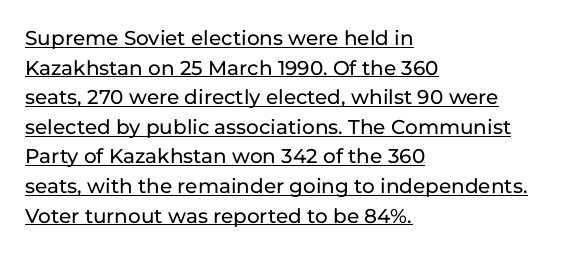
The image shows 20 px text type, upright; set left-aligned, normal line spacing (1.48x), normal letter spacing, underlined.
